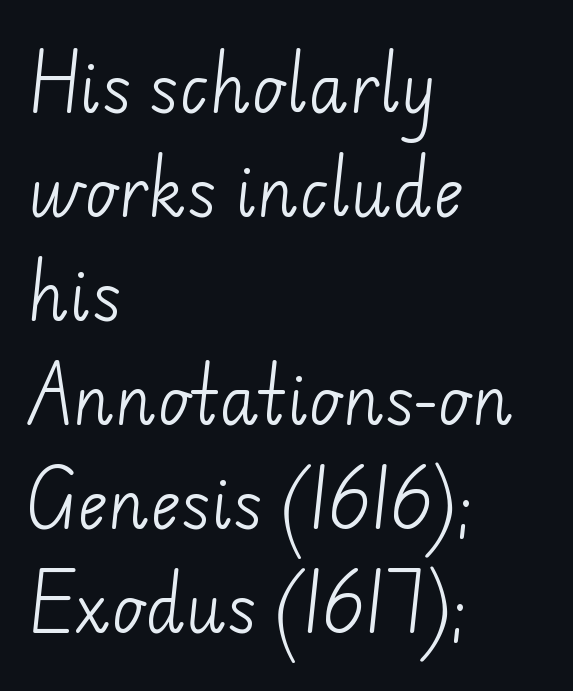
Q: Is the text bold? A: No.
Q: Is the typeface a serif or a sans-serif typeface? A: Sans-serif.
Q: Is the text underlined? A: No.
Q: How is the paragraph aligned? A: Left-aligned.
Q: Is the spacing between letters normal or unusually wide? A: Normal.
Q: Is the spacing between lines tight, normal or loose? A: Normal.
Q: Width (condensed, normal, or wide)? A: Normal.
Q: Stroke contrast? A: Low.
Q: x-height? A: Small.
Q: Monospaced? A: No.
